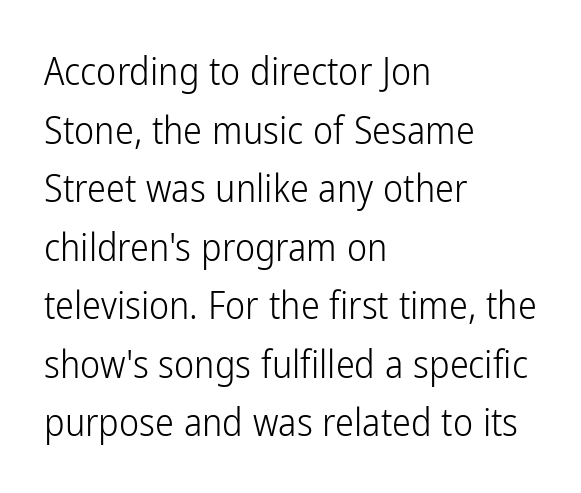
Q: Is the text bold? A: No.
Q: Is the text italic (slanted)? A: No, it is upright.
Q: Is the typeface a serif or a sans-serif typeface? A: Sans-serif.
Q: Is the text underlined? A: No.
Q: How is the paragraph aligned? A: Left-aligned.
Q: Is the spacing between letters normal or unusually wide? A: Normal.
Q: Is the spacing between lines tight, normal or loose? A: Normal.
Q: Width (condensed, normal, or wide)? A: Condensed.
Q: Stroke contrast? A: Low.
Q: x-height? A: Medium.
Q: Monospaced? A: No.
